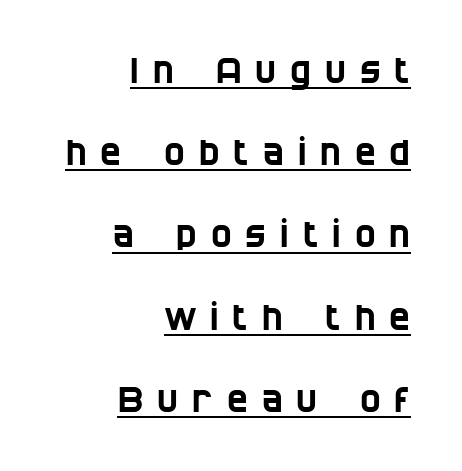
The image shows 35 px condensed sans-serif type; set right-aligned, loose line spacing (2.35x), unusually wide letter spacing (+0.4 em), underlined; low stroke contrast and a large x-height.
